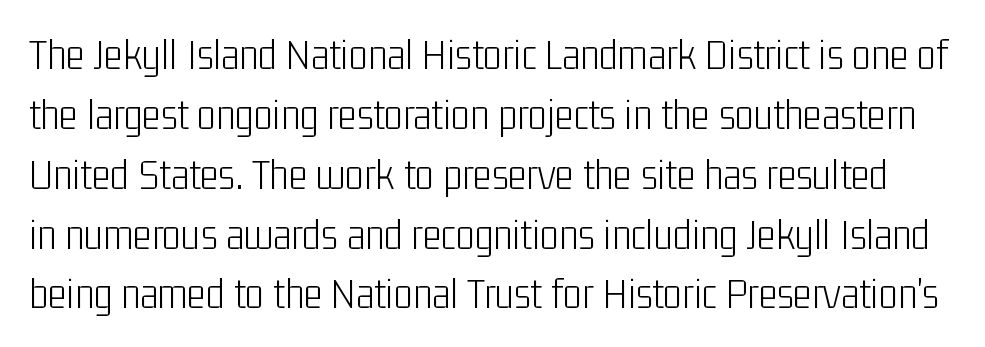
The type is set solid horizontally, with unmodified tracking. Does the lettering tilt? It doesn't — this is upright. What kind of face is this? One without serifs — a sans. Caption: face not bold, strokes unweighted. This sample has the flowing, uneven cadence of proportional lettering. The leading is moderate, giving the passage an even texture.
